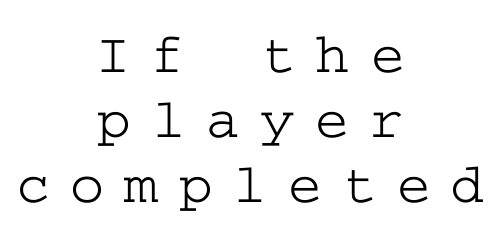
{"serif": "yes", "italic": "no", "width": "wide", "stroke_contrast": "low", "x_height": "medium", "underline": "no", "align": "center", "line_spacing": "tight", "line_spacing_ratio": 1.12, "letter_spacing": "wide", "letter_spacing_em": 0.35, "glyph_px": 58}
